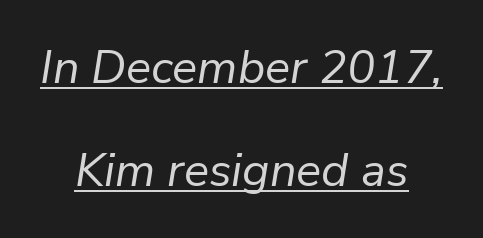
Both edges are ragged and mirror each other, which tells us the setting is centered. The letters advance in unequal steps, a hallmark of proportional type. The line-height multiplier appears high, well above default. Stems and bowls with no extra thickness — not bold. The gaps between neighbouring characters are ordinary and unremarkable.
